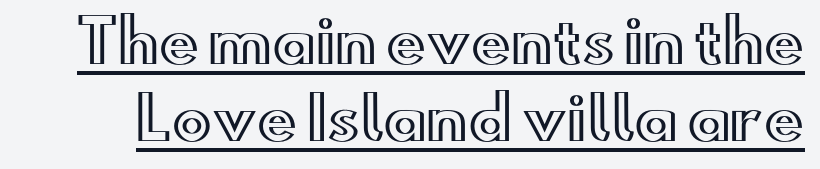
Q: Is the text italic (slanted)? A: No, it is upright.
Q: Is the text underlined? A: Yes.
Q: Is the spacing between letters normal or unusually wide? A: Normal.
Q: Is the spacing between lines tight, normal or loose? A: Normal.
Q: Width (condensed, normal, or wide)? A: Wide.
Q: x-height? A: Small.
Q: Monospaced? A: No.
